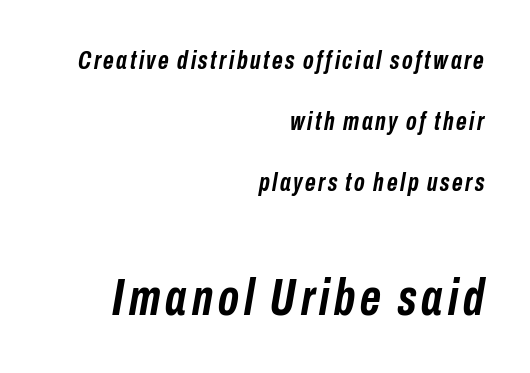
The image shows 51 px semibold, condensed type, italic (leaning right); set right-aligned, loose line spacing (2.35x), not underlined; the second (bottom) block is 1.96x larger; low stroke contrast and a medium x-height.
